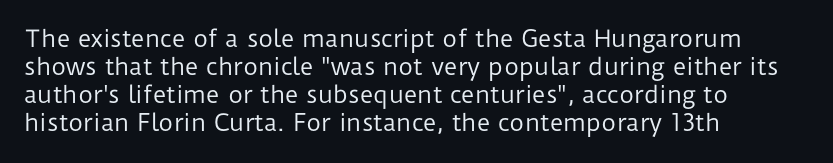
{"italic": "no", "bold": "no", "underline": "no", "align": "left", "line_spacing_ratio": 1.22, "letter_spacing": "normal", "letter_spacing_em": 0.0, "glyph_px": 23}
